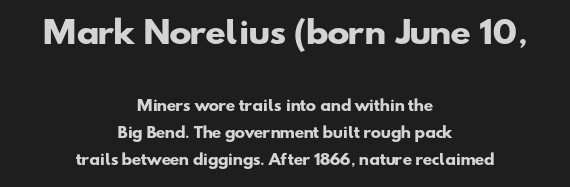
Do the characters align in a grid? No, the font is proportional. The face used here is a sans, in the tradition of grotesques and geometrics. Typeset on center — no edge is straight. Any mark beneath the type? The region is blank. I'd describe the lettering as bold — thick and assertive.
